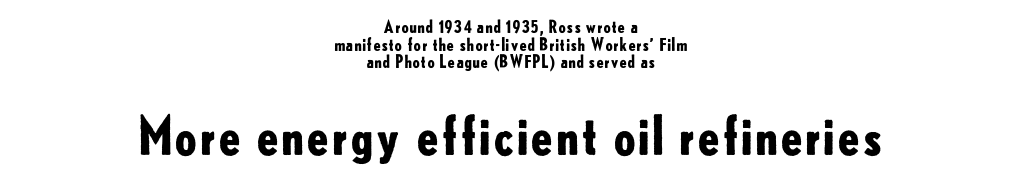
The image shows 52 px bold sans-serif type, upright; set centered, tight line spacing (1.04x), normal letter spacing, not underlined; the second (bottom) block is 3.06x larger; low stroke contrast and a small x-height.
